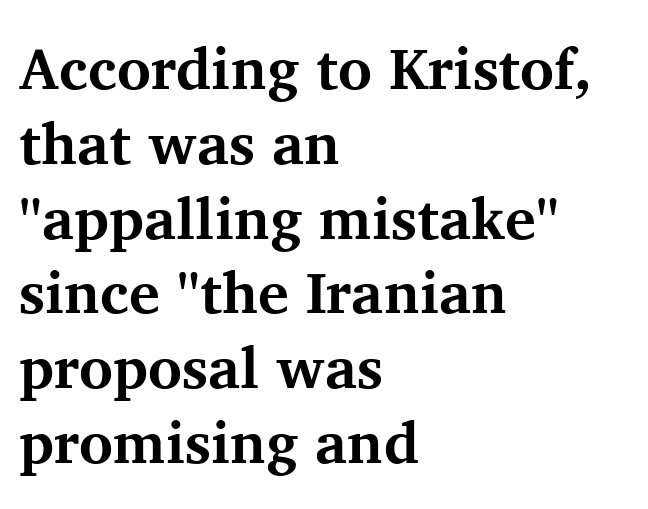
{"serif": "yes", "italic": "no", "bold": "yes", "weight": "bold", "width": "normal", "stroke_contrast": "medium", "x_height": "medium", "monospaced": "no", "underline": "no", "align": "left", "line_spacing": "normal", "line_spacing_ratio": 1.29, "letter_spacing": "normal", "letter_spacing_em": 0.0, "glyph_px": 58}
